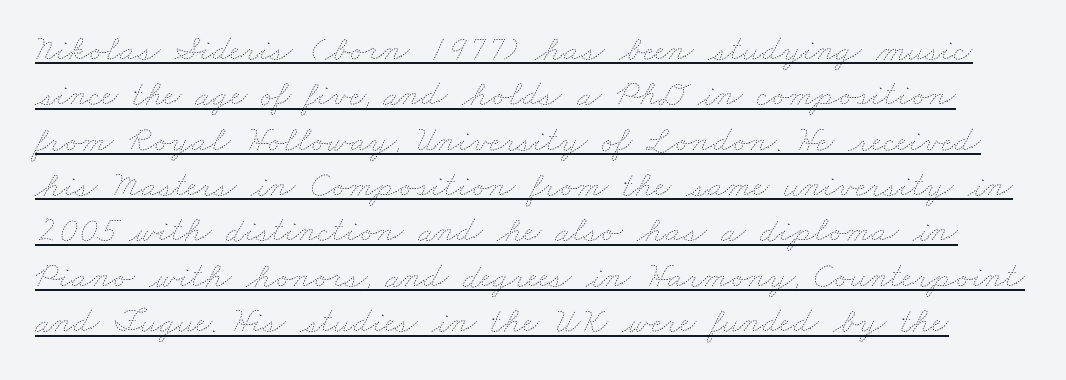
The image shows 36 px thin, wide type; set normal line spacing (1.26x), normal letter spacing, underlined; low stroke contrast and a small x-height.
